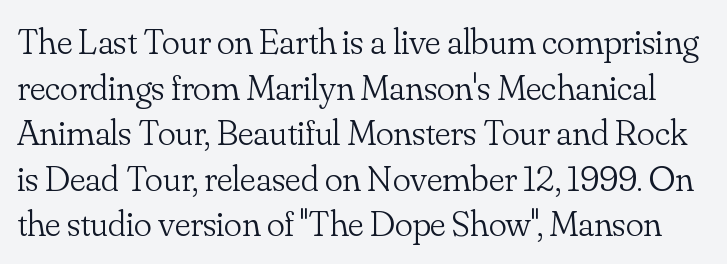
A clean baseline with only descenders dipping below it. These lines are rendered in a variable-pitch font. No letter is thick-stroked: the sample isn't bold. Does extra space separate the letters? No, they use regular spacing. The font family rendered here belongs to the serif group. This sample uses an upright cut, with every glyph sitting square on the baseline.
